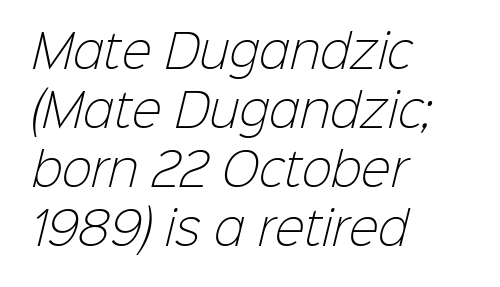
Q: Is the text bold? A: No.
Q: Is the typeface a serif or a sans-serif typeface? A: Sans-serif.
Q: Is the text underlined? A: No.
Q: How is the paragraph aligned? A: Left-aligned.
Q: Is the spacing between letters normal or unusually wide? A: Normal.
Q: Is the spacing between lines tight, normal or loose? A: Normal.
Q: Width (condensed, normal, or wide)? A: Normal.
Q: Stroke contrast? A: Low.
Q: x-height? A: Medium.
Q: Monospaced? A: No.
